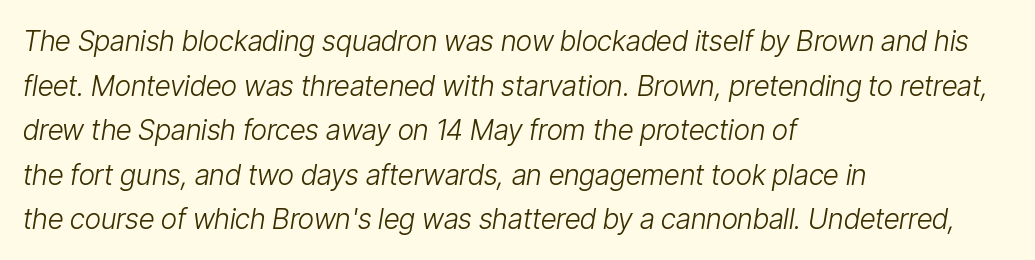
The image shows 28 px light, condensed type, italic (leaning right); set left-aligned, normal line spacing (1.59x), normal letter spacing, not underlined; low stroke contrast and a medium x-height.
